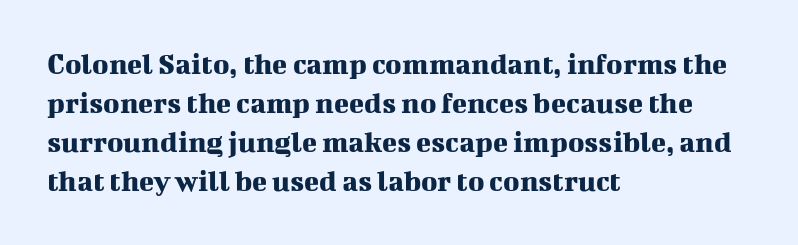
Old-style or modern, the face here clearly has serifs. Inter-character spacing is left at the font's built-in metrics. Honestly, the row spacing looks completely unremarkable. Spacing verdict: proportional, widths tailored to each character. Horizontal alignment here is leftward, the default for most running prose.
